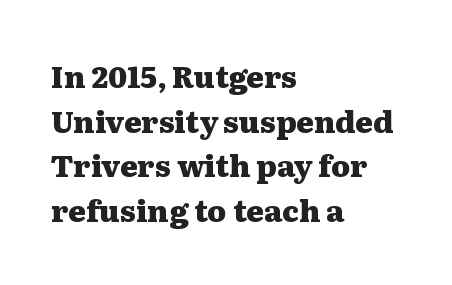
Q: Is the text bold? A: Yes.
Q: Is the text italic (slanted)? A: No, it is upright.
Q: Is the typeface a serif or a sans-serif typeface? A: Serif.
Q: Is the text underlined? A: No.
Q: How is the paragraph aligned? A: Left-aligned.
Q: Is the spacing between letters normal or unusually wide? A: Normal.
Q: Is the spacing between lines tight, normal or loose? A: Normal.
Q: Width (condensed, normal, or wide)? A: Wide.
Q: Stroke contrast? A: Medium.
Q: x-height? A: Medium.
Q: Monospaced? A: No.
